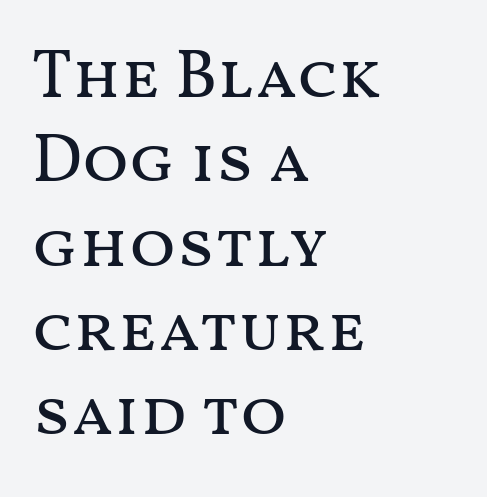
{"italic": "no", "bold": "no", "weight": "regular", "width": "wide", "stroke_contrast": "medium", "x_height": "medium", "monospaced": "no", "underline": "no", "align": "left", "line_spacing_ratio": 1.24, "letter_spacing": "normal", "letter_spacing_em": 0.0, "glyph_px": 68}
